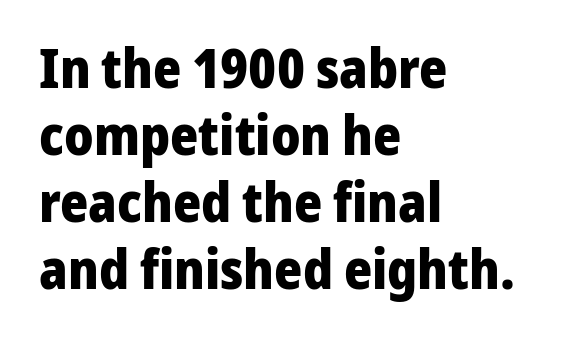
The image shows 54 px heavy sans-serif type, upright; set left-aligned, line spacing 1.24x, normal letter spacing, not underlined; low stroke contrast and a medium x-height.
